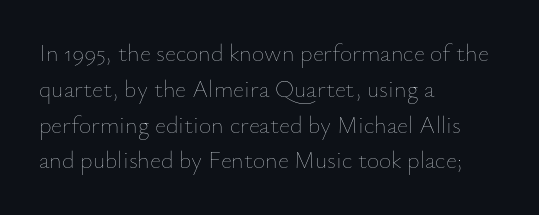
The setting favours the left margin, as ordinary paragraphs usually do. Upright lettering throughout. Letter spacing: default. No chunkiness to these letters — they're not bold.
